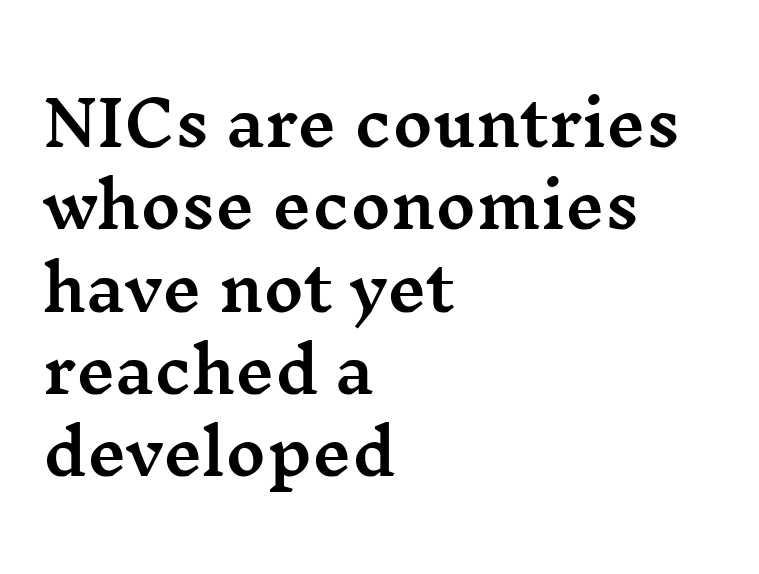
{"serif": "yes", "italic": "no", "width": "wide", "stroke_contrast": "medium", "x_height": "medium", "monospaced": "no", "underline": "no", "align": "left", "line_spacing": "normal", "line_spacing_ratio": 1.35, "letter_spacing": "normal", "letter_spacing_em": 0.0, "glyph_px": 61}
